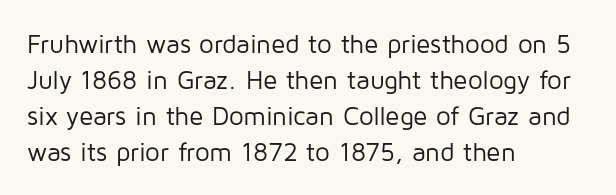
Teacher's note: observe the even left margin — that is flush-left alignment. Students, note that the glyphs here touch the page at normal intervals. Do the letters lean? They stand straight. Descenders hang freely into open space. Stem width sits at or under what a default text font uses.
